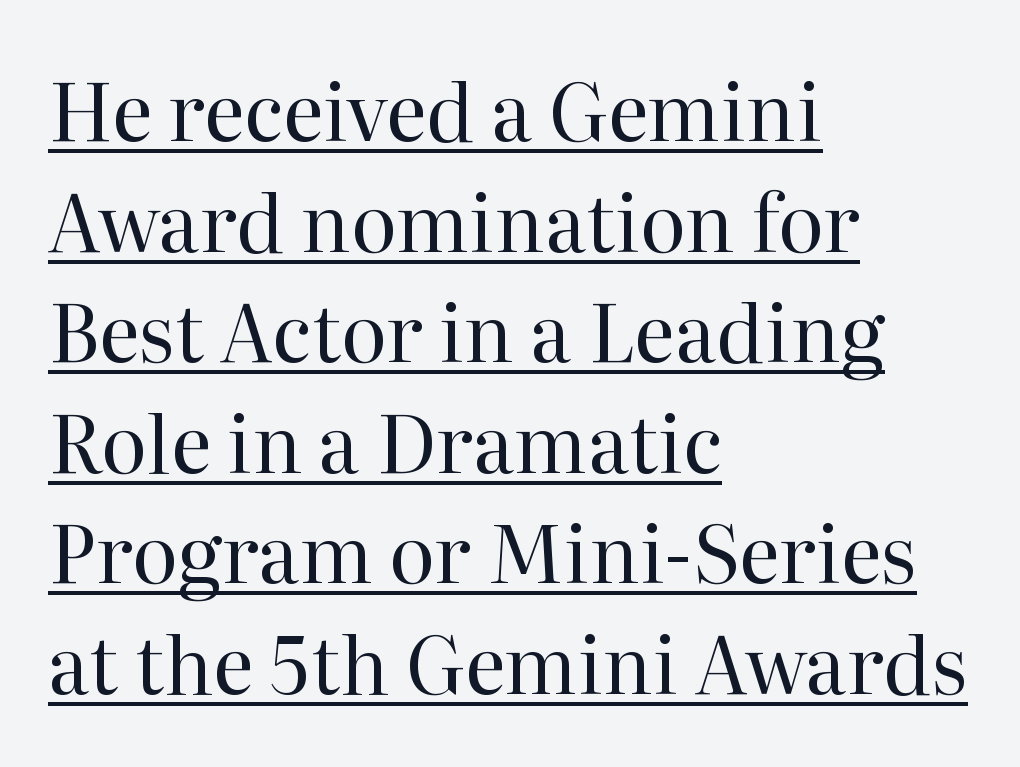
Leading matches the norm, producing a regular column. This sample is left-justified, so line endings fall wherever the words run out. Caption: face not bold, strokes unweighted. The rendering uses the underline text-decoration.
